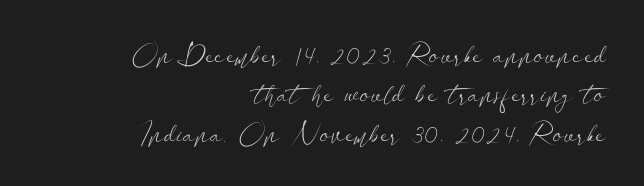
The designer went with a sans here, leaving each stem footless. Type without underlining. Interline gaps are of average width in this sample. The rendering anchors every line to the right-hand side. The passage shown is not bold in any degree.
